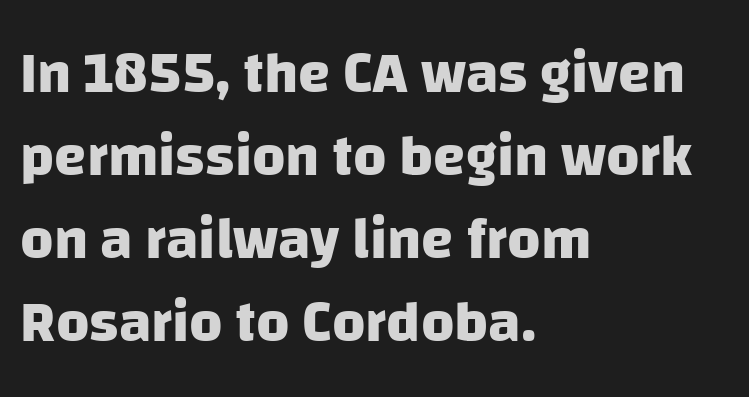
The image shows 58 px heavy sans-serif type; set left-aligned, normal line spacing (1.43x), normal letter spacing, not underlined; low stroke contrast and a large x-height.
